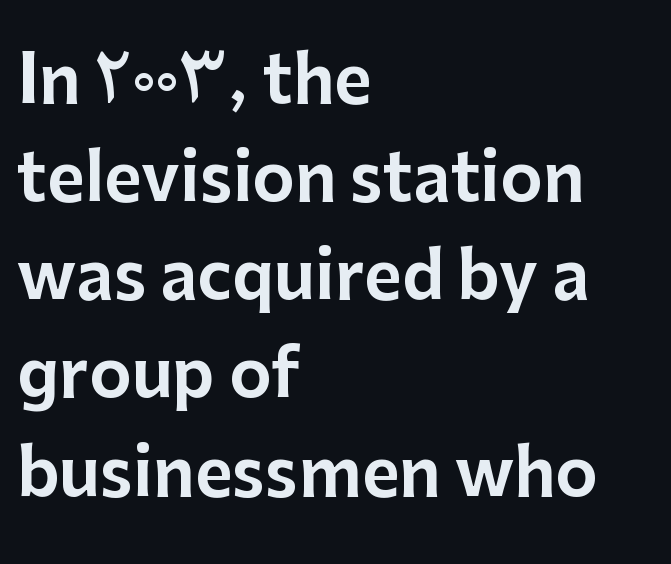
{"serif": "no", "italic": "no", "width": "normal", "stroke_contrast": "low", "x_height": "medium", "monospaced": "no", "underline": "no", "align": "left", "line_spacing": "normal", "line_spacing_ratio": 1.51, "letter_spacing": "normal", "letter_spacing_em": 0.0, "glyph_px": 65}
